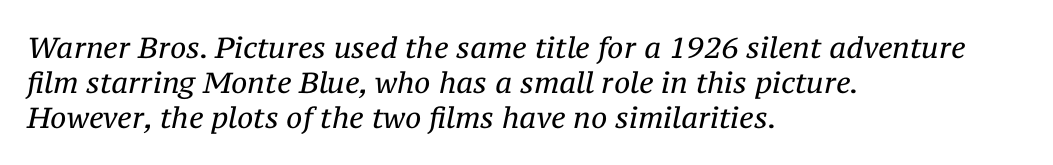
The image shows 29 px regular-weight serif type, italic (leaning right); set left-aligned, line spacing 1.21x, normal letter spacing, not underlined; medium stroke contrast and a medium x-height.
